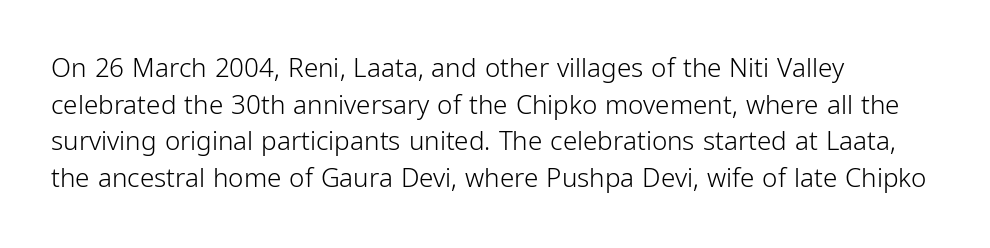
In CSS terms this would be text-align: left. The words here are not underlined. The font is comparable to plain body text, perhaps lighter. Every character sits straight up, as roman type does. The vertical gap from one line to the next is medium. Compared with typical body copy, the letter spacing here is the same.
